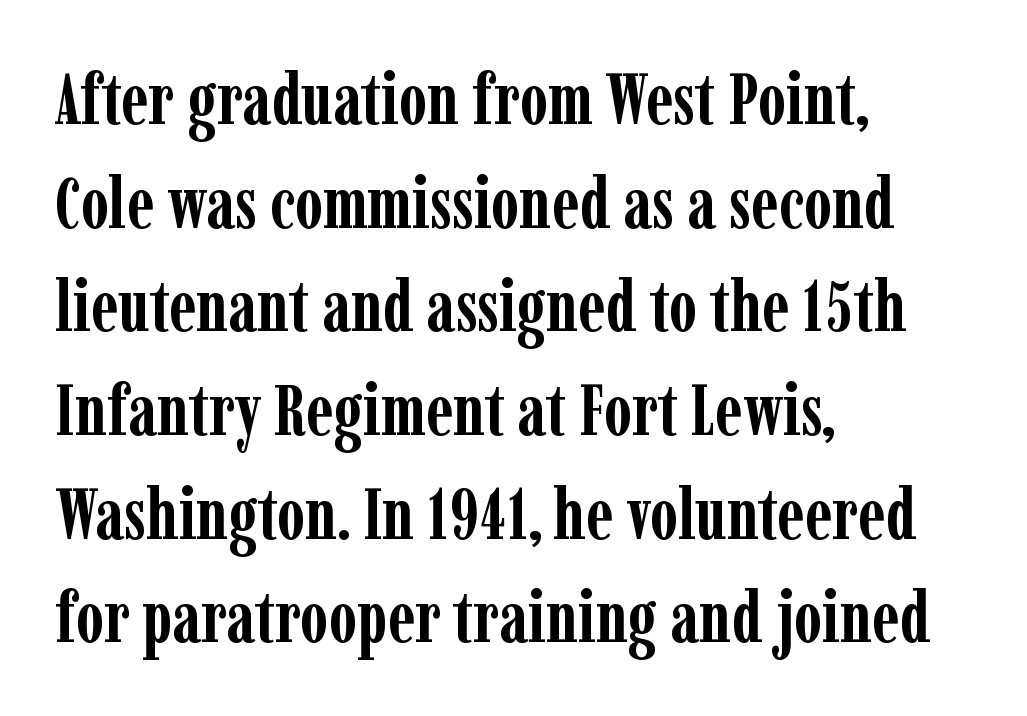
Q: Is the text bold? A: Yes.
Q: Is the text italic (slanted)? A: No, it is upright.
Q: Is the typeface a serif or a sans-serif typeface? A: Serif.
Q: Is the text underlined? A: No.
Q: How is the paragraph aligned? A: Left-aligned.
Q: Is the spacing between letters normal or unusually wide? A: Normal.
Q: Is the spacing between lines tight, normal or loose? A: Normal.
Q: Width (condensed, normal, or wide)? A: Condensed.
Q: Stroke contrast? A: Low.
Q: x-height? A: Medium.
Q: Monospaced? A: No.
